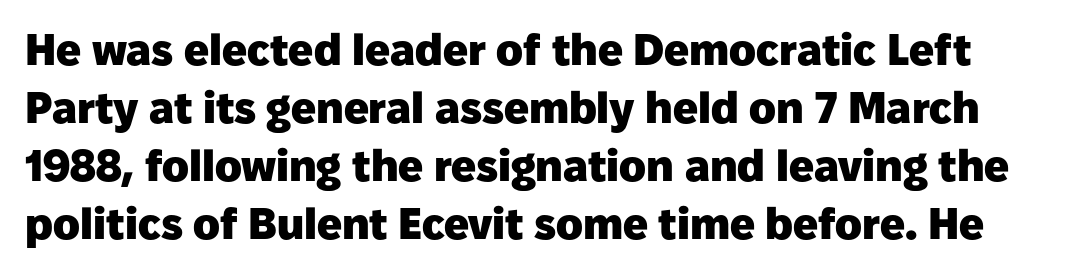
Posture: straight, roman, zero tilt. The face used here is rendered with its standard letterfit. The face used here is proportionally spaced, like ordinary book or web type. Grotesque or geometric, the face here clearly has no serifs. Plenty of ink on the page — the face is bold.
